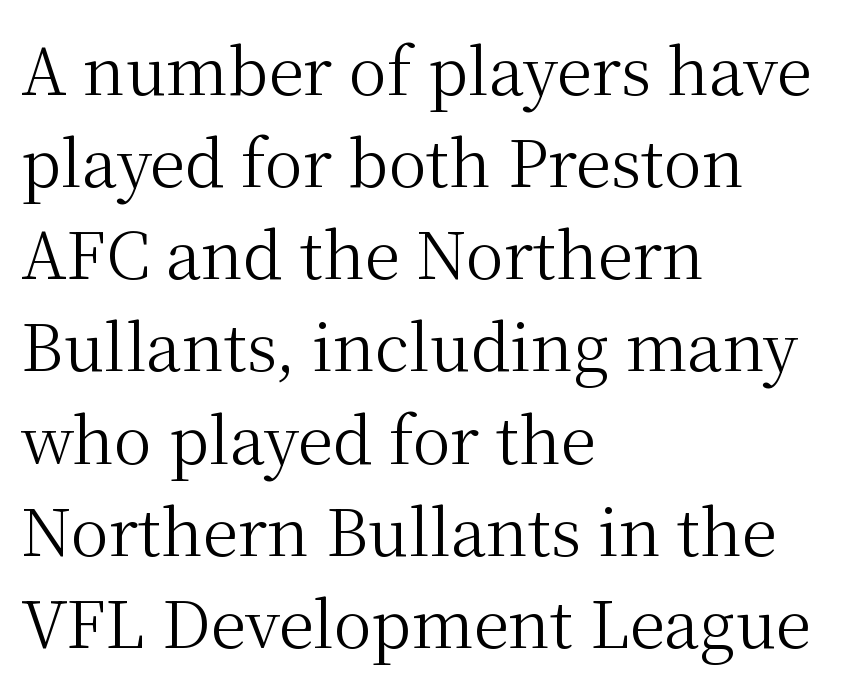
Q: Is the text bold? A: No.
Q: Is the text italic (slanted)? A: No, it is upright.
Q: Is the typeface a serif or a sans-serif typeface? A: Serif.
Q: Is the text underlined? A: No.
Q: How is the paragraph aligned? A: Left-aligned.
Q: Is the spacing between letters normal or unusually wide? A: Normal.
Q: Is the spacing between lines tight, normal or loose? A: Normal.
Q: Width (condensed, normal, or wide)? A: Normal.
Q: Stroke contrast? A: Medium.
Q: x-height? A: Medium.
Q: Monospaced? A: No.
